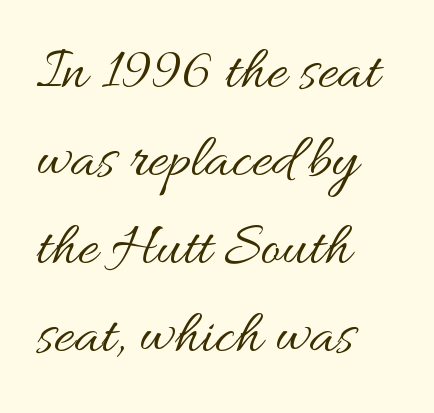
Q: Is the text bold? A: No.
Q: Is the text italic (slanted)? A: Yes.
Q: Is the text underlined? A: No.
Q: How is the paragraph aligned? A: Left-aligned.
Q: Is the spacing between letters normal or unusually wide? A: Normal.
Q: Is the spacing between lines tight, normal or loose? A: Normal.
Q: Width (condensed, normal, or wide)? A: Wide.
Q: Stroke contrast? A: Medium.
Q: x-height? A: Small.
Q: Monospaced? A: No.
